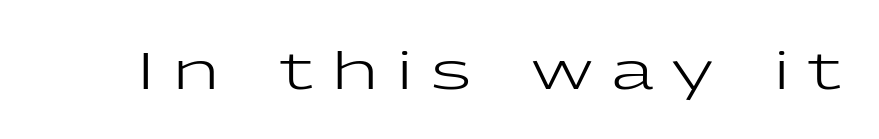
{"serif": "no", "italic": "no", "bold": "no", "weight": "regular", "width": "wide", "stroke_contrast": "low", "x_height": "medium", "monospaced": "no", "underline": "no", "letter_spacing": "wide", "letter_spacing_em": 0.36, "glyph_px": 52}
